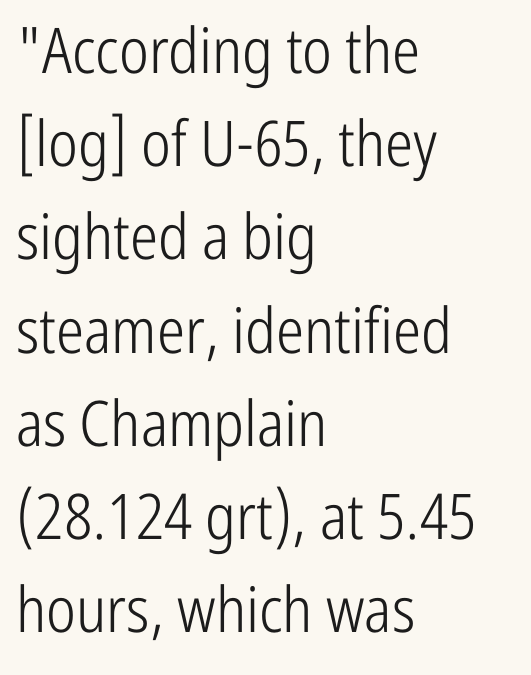
The image shows 63 px light, condensed sans-serif type, upright; set left-aligned, normal line spacing (1.48x), normal letter spacing, not underlined; low stroke contrast and a medium x-height.
